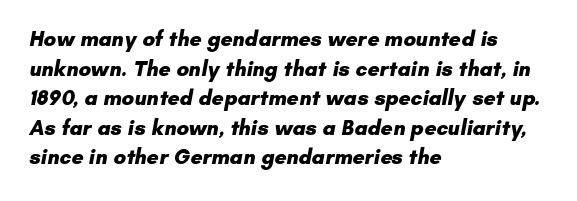
This sample uses plain, unmodified letter spacing. Plain, unruled lines of type. Notice how the passage keeps a crisp vertical edge on the left only. The line-height multiplier appears to be the usual default. You'd pick this weight for a headline — it's a proper bold.
